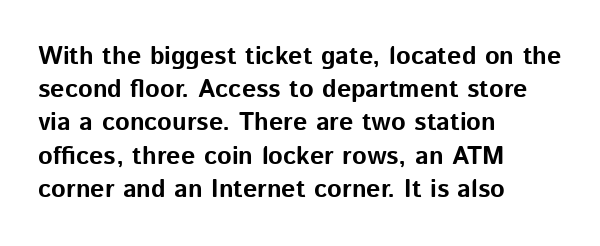
One-word summary of the alignment: left. Compared with an ordinary text face, these strokes are far heavier — a full bold. Interline gaps are of average width in this sample. Letter spacing: default. The baseline area is clear. The letters stand upright; this is a roman face.
